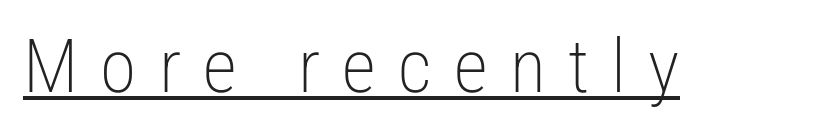
{"serif": "no", "italic": "no", "bold": "no", "weight": "light", "width": "condensed", "stroke_contrast": "low", "x_height": "medium", "monospaced": "no", "underline": "yes", "letter_spacing": "wide", "letter_spacing_em": 0.3, "glyph_px": 74}
